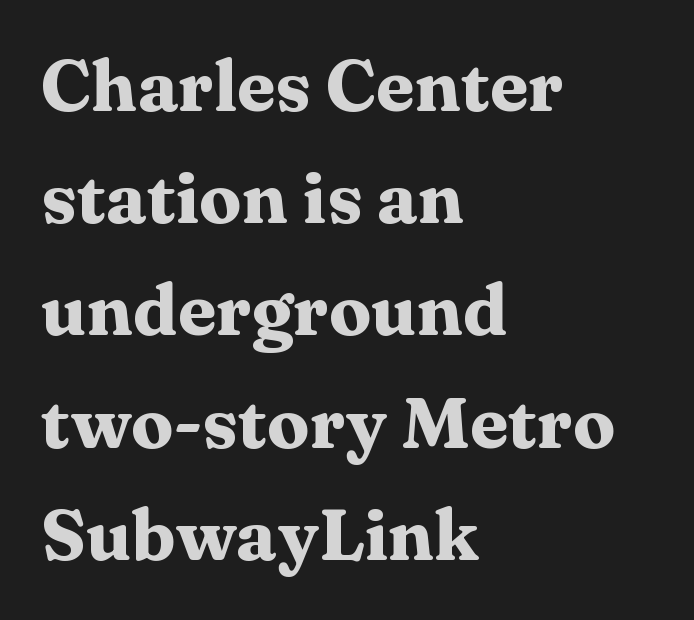
Q: Is the text bold? A: Yes.
Q: Is the text italic (slanted)? A: No, it is upright.
Q: Is the typeface a serif or a sans-serif typeface? A: Serif.
Q: Is the text underlined? A: No.
Q: How is the paragraph aligned? A: Left-aligned.
Q: Is the spacing between letters normal or unusually wide? A: Normal.
Q: Is the spacing between lines tight, normal or loose? A: Normal.
Q: Width (condensed, normal, or wide)? A: Wide.
Q: Stroke contrast? A: Medium.
Q: x-height? A: Medium.
Q: Monospaced? A: No.
